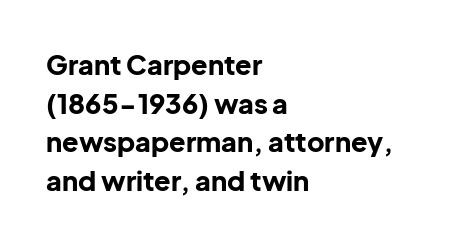
Q: Is the text bold? A: Yes.
Q: Is the text italic (slanted)? A: No, it is upright.
Q: Is the text underlined? A: No.
Q: How is the paragraph aligned? A: Left-aligned.
Q: Is the spacing between letters normal or unusually wide? A: Normal.
Q: Is the spacing between lines tight, normal or loose? A: Normal.
